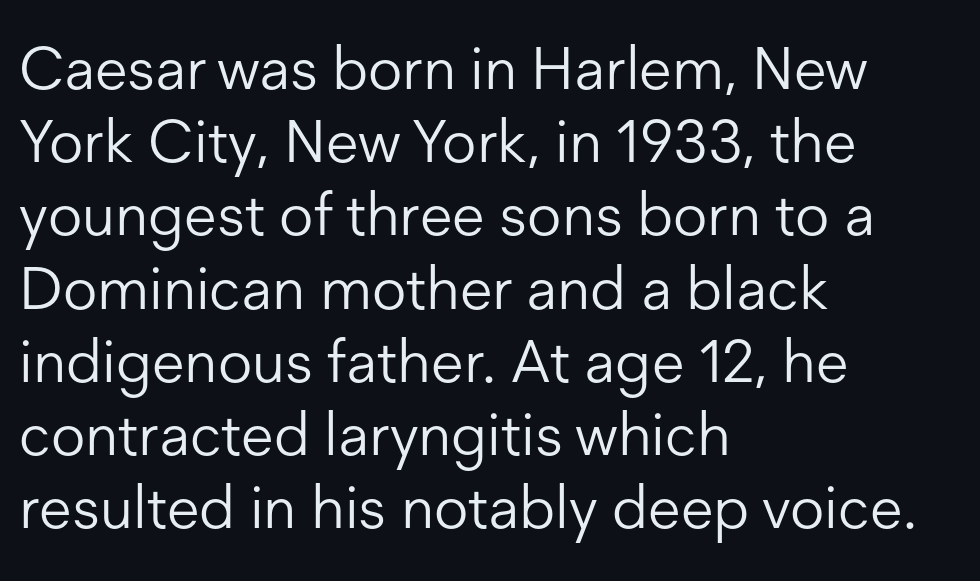
Do the characters align in a grid? No, the font is proportional. You could call the tracking neutral — neither tight nor loose. The letters carry no serifs — their stems end cleanly without finishing strokes. The typography opts for an upright posture over an oblique one. Caption: face not bold, strokes unweighted. The glyphs are unaccompanied by any horizontal stroke below them.
